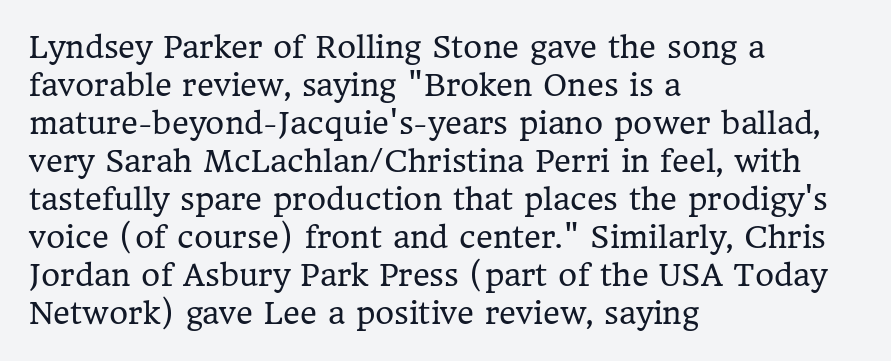
{"serif": "yes", "italic": "no", "bold": "no", "weight": "regular", "width": "normal", "stroke_contrast": "low", "x_height": "medium", "monospaced": "no", "underline": "no", "align": "left", "line_spacing": "normal", "line_spacing_ratio": 1.31, "letter_spacing": "normal", "letter_spacing_em": 0.0, "glyph_px": 29}
